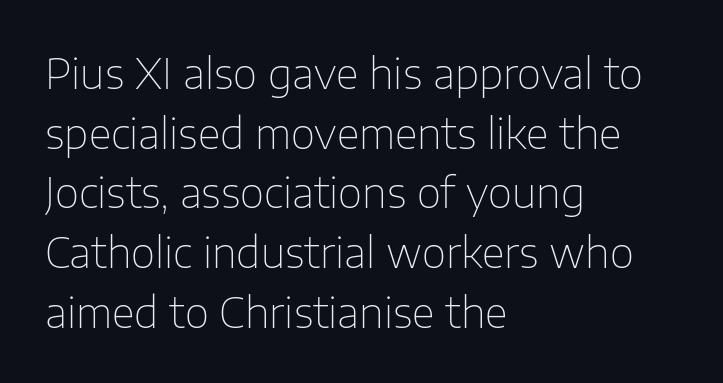
{"serif": "no", "italic": "no", "bold": "no", "weight": "thin", "width": "normal", "stroke_contrast": "low", "x_height": "medium", "monospaced": "no", "underline": "no", "align": "left", "line_spacing": "normal", "line_spacing_ratio": 1.42, "letter_spacing": "normal", "letter_spacing_em": 0.0, "glyph_px": 42}
